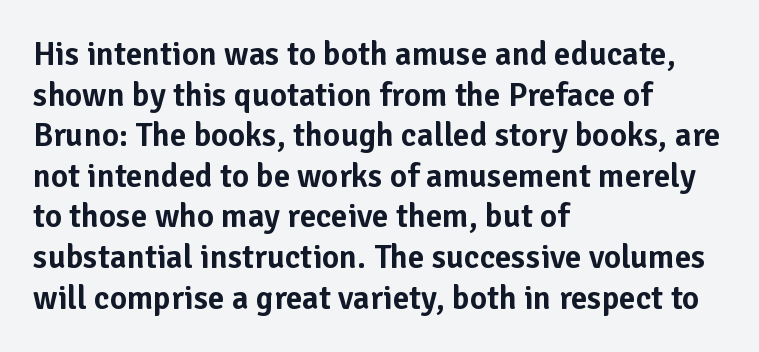
{"serif": "no", "italic": "no", "width": "normal", "stroke_contrast": "low", "x_height": "medium", "monospaced": "no", "underline": "no", "align": "left", "line_spacing_ratio": 1.23, "letter_spacing": "normal", "letter_spacing_em": 0.0, "glyph_px": 33}
